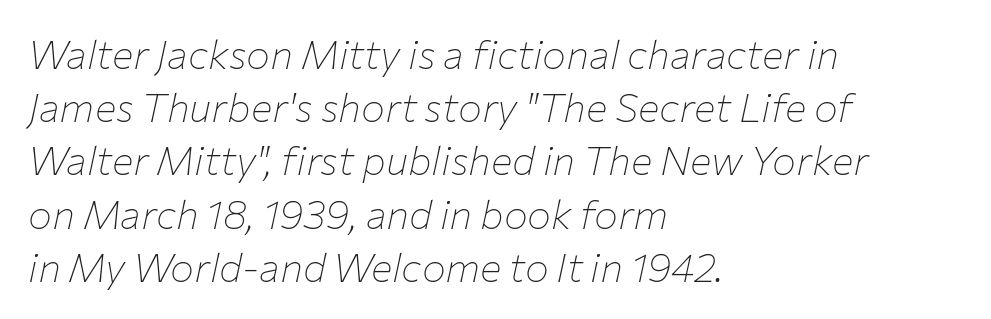
{"italic": "yes", "lean": "right", "slant_degrees": 12, "bold": "no", "weight": "thin", "width": "normal", "stroke_contrast": "low", "x_height": "medium", "monospaced": "no", "underline": "no", "align": "left", "line_spacing": "normal", "line_spacing_ratio": 1.33, "letter_spacing": "normal", "letter_spacing_em": 0.0, "glyph_px": 40}
